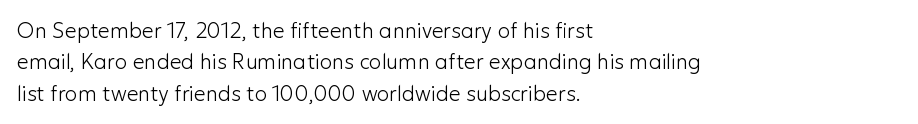
The image shows 21 px text type, upright; set left-aligned, normal line spacing (1.5x), normal letter spacing, not underlined.
